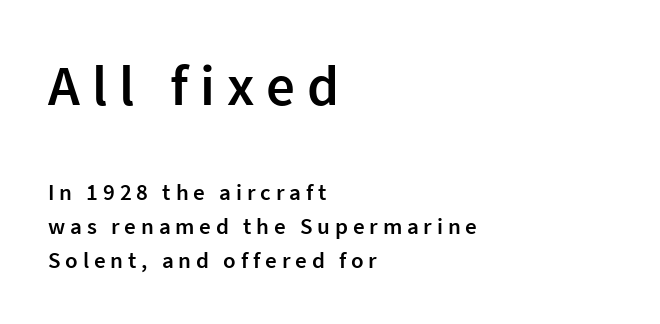
Q: Is the text bold? A: Semi-bold.
Q: Is the text italic (slanted)? A: No, it is upright.
Q: Is the typeface a serif or a sans-serif typeface? A: Sans-serif.
Q: Is the text underlined? A: No.
Q: How is the paragraph aligned? A: Left-aligned.
Q: Is the spacing between letters normal or unusually wide? A: Unusually wide.
Q: Is the spacing between lines tight, normal or loose? A: Normal.
Q: Which block of text is set in a larger size, the first (top) or the second (bottom)? A: The first (top) one.
Q: Width (condensed, normal, or wide)? A: Normal.
Q: Stroke contrast? A: Low.
Q: x-height? A: Medium.
Q: Monospaced? A: No.
